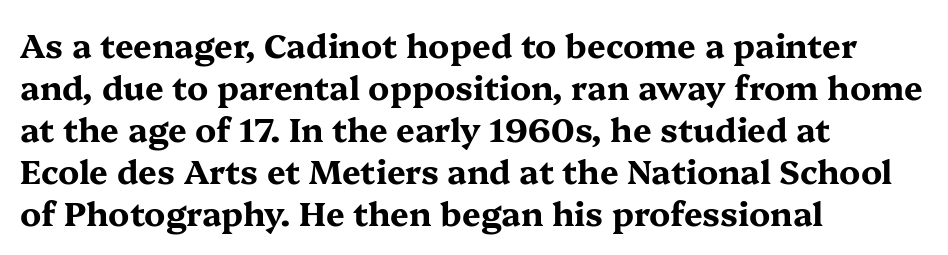
Q: Is the text bold? A: Yes.
Q: Is the text italic (slanted)? A: No, it is upright.
Q: Is the typeface a serif or a sans-serif typeface? A: Serif.
Q: Is the text underlined? A: No.
Q: How is the paragraph aligned? A: Left-aligned.
Q: Is the spacing between letters normal or unusually wide? A: Normal.
Q: Is the spacing between lines tight, normal or loose? A: Normal.
Q: Width (condensed, normal, or wide)? A: Wide.
Q: Stroke contrast? A: Medium.
Q: x-height? A: Medium.
Q: Monospaced? A: No.
